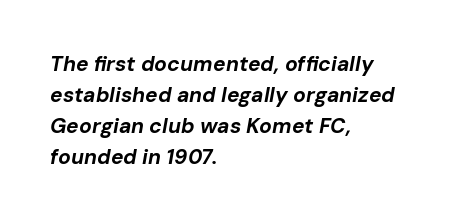
{"italic": "yes", "lean": "right", "slant_degrees": 10, "bold": "yes", "underline": "no", "align": "left", "line_spacing": "normal", "line_spacing_ratio": 1.47, "letter_spacing": "normal", "letter_spacing_em": 0.0, "glyph_px": 21}
